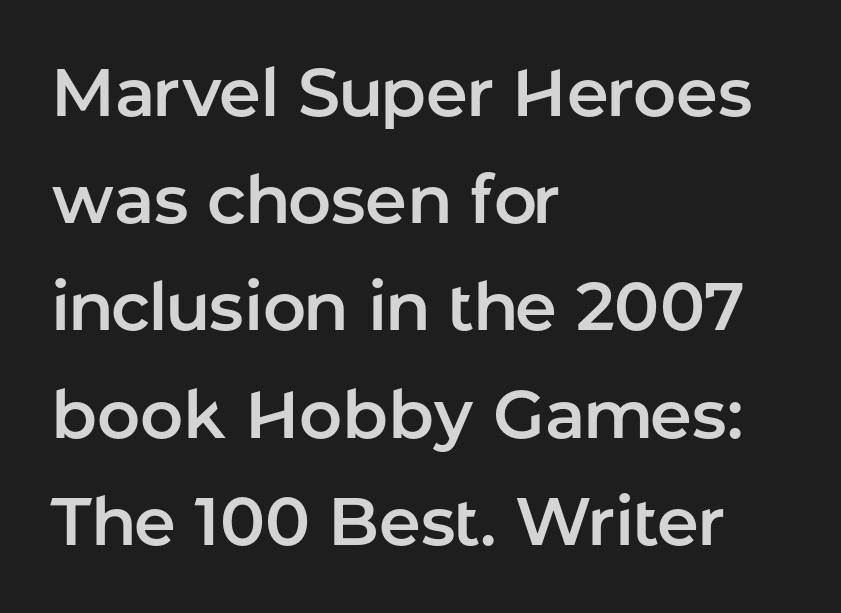
{"serif": "no", "italic": "no", "width": "normal", "stroke_contrast": "low", "x_height": "medium", "monospaced": "no", "underline": "no", "align": "left", "line_spacing": "normal", "line_spacing_ratio": 1.6, "letter_spacing": "normal", "letter_spacing_em": 0.0, "glyph_px": 67}
